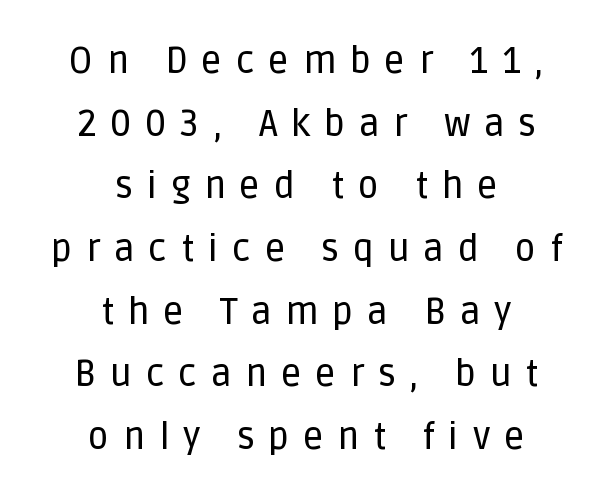
The image shows 36 px sans-serif type, upright; set centered, line spacing 1.74x, unusually wide letter spacing (+0.38 em), not underlined; low stroke contrast and a large x-height.
